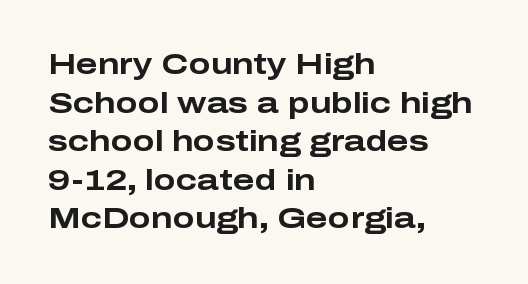
Q: Is the text bold? A: Yes.
Q: Is the text italic (slanted)? A: No, it is upright.
Q: Is the typeface a serif or a sans-serif typeface? A: Sans-serif.
Q: Is the text underlined? A: No.
Q: How is the paragraph aligned? A: Left-aligned.
Q: Is the spacing between letters normal or unusually wide? A: Normal.
Q: Is the spacing between lines tight, normal or loose? A: Normal.
Q: Width (condensed, normal, or wide)? A: Wide.
Q: Stroke contrast? A: Low.
Q: x-height? A: Medium.
Q: Monospaced? A: No.
